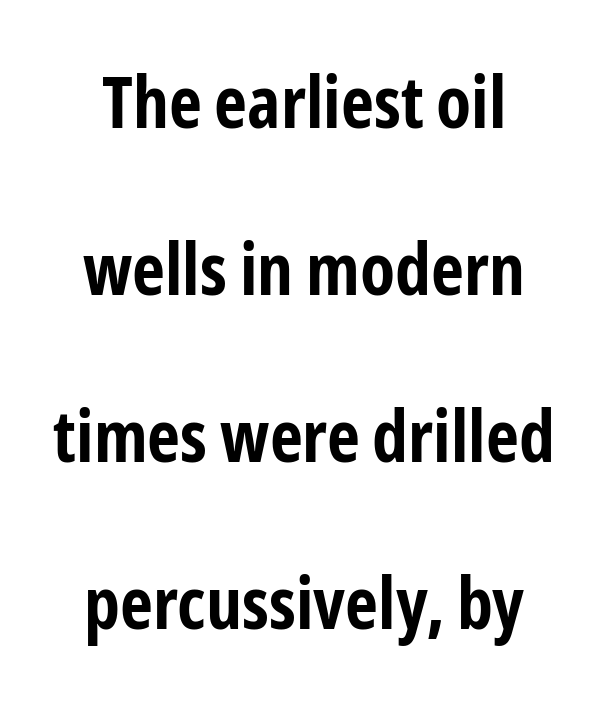
The image shows 72 px bold, condensed sans-serif type, upright; set loose line spacing (2.32x), normal letter spacing, not underlined; low stroke contrast and a medium x-height.
